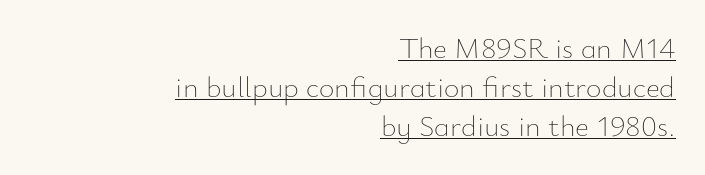
Alignment: flush right. The font is comparable to plain body text, perhaps lighter. The font's upright variant was chosen for this text. Note the varied advance widths — an 'i' is clearly narrower than an 'm'. This rendering features underlined lettering. Each word holds together tightly as a unit, with standard inter-letter gaps.
